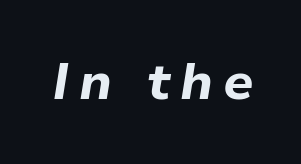
Descender tails drop into unmarked territory. These lines were composed using italics. Varying glyph widths throughout — classic text-font behaviour. Is the type bold? Yes — the strokes are clearly thick and heavy.
